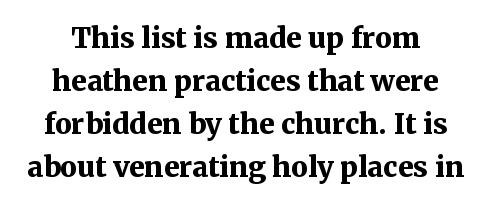
Does extra space separate the letters? No, they use regular spacing. Descender tails drop into unmarked territory. Students, observe: this is what conventionally led text looks like. Its strokes are broad and dark, the hallmark of bold type. Unlike italic type, these characters show no tilt at all.
